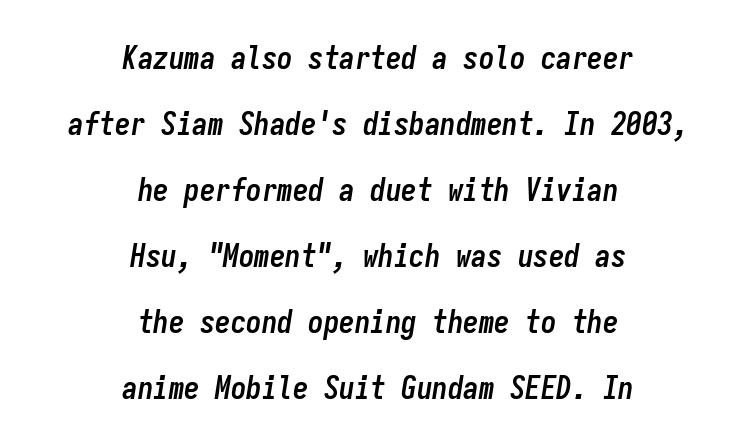
Short and long lines alike share a common midpoint. Stroke thickness is high; the sample reads as a true bold. Horizontal bands of white between lines are thick stripes. This rendering leaves character spacing at its baseline value. The lettering tilts uniformly, giving the passage an italic look. The glyphs are unaccompanied by any horizontal stroke below them.
